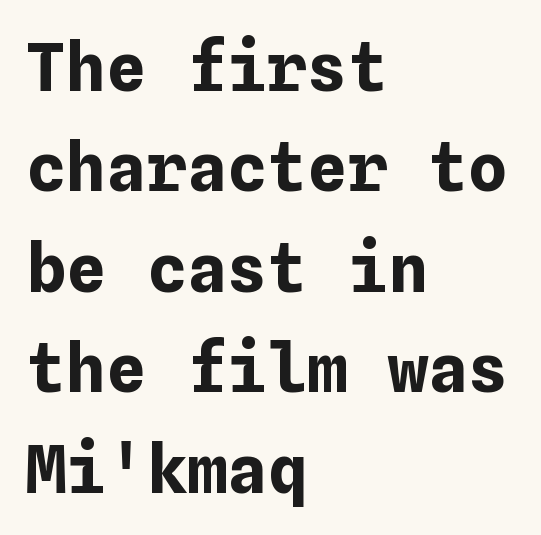
Q: Is the text bold? A: Yes.
Q: Is the text italic (slanted)? A: No, it is upright.
Q: Is the text underlined? A: No.
Q: How is the paragraph aligned? A: Left-aligned.
Q: Is the spacing between letters normal or unusually wide? A: Normal.
Q: Is the spacing between lines tight, normal or loose? A: Normal.
Q: Width (condensed, normal, or wide)? A: Normal.
Q: Stroke contrast? A: Low.
Q: x-height? A: Medium.
